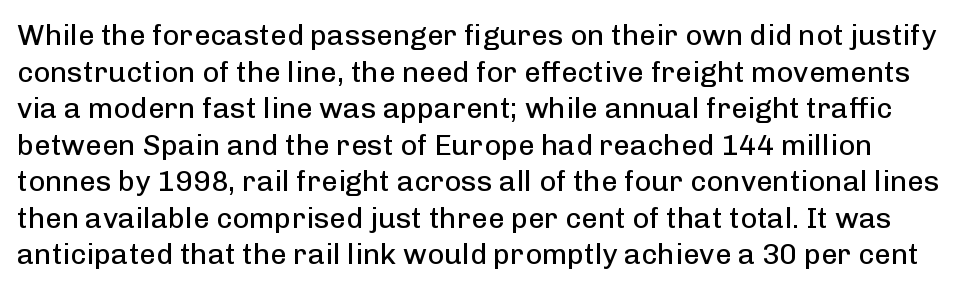
Q: Is the text bold? A: No.
Q: Is the text italic (slanted)? A: No, it is upright.
Q: Is the typeface a serif or a sans-serif typeface? A: Sans-serif.
Q: Is the text underlined? A: No.
Q: Is the spacing between letters normal or unusually wide? A: Normal.
Q: Is the spacing between lines tight, normal or loose? A: Normal.
Q: Width (condensed, normal, or wide)? A: Normal.
Q: Stroke contrast? A: Low.
Q: x-height? A: Medium.
Q: Monospaced? A: No.
